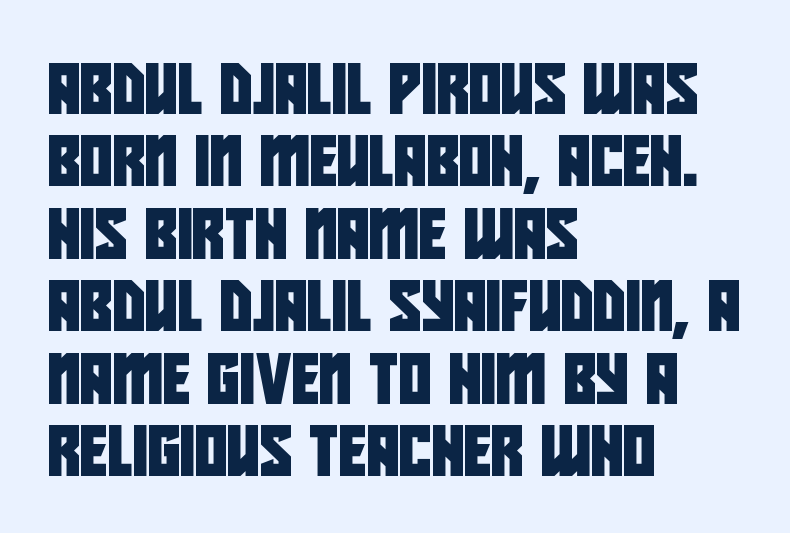
Q: Is the typeface a serif or a sans-serif typeface? A: Sans-serif.
Q: Is the text underlined? A: No.
Q: How is the paragraph aligned? A: Left-aligned.
Q: Is the spacing between letters normal or unusually wide? A: Normal.
Q: Is the spacing between lines tight, normal or loose? A: Normal.
Q: Width (condensed, normal, or wide)? A: Condensed.
Q: Stroke contrast? A: Low.
Q: x-height? A: Large.
Q: Monospaced? A: No.
